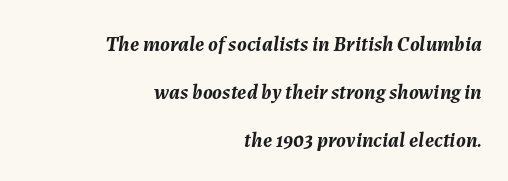
The image shows 21 px bold type, italic (leaning right); set right-aligned, loose line spacing (2.29x), normal letter spacing, not underlined.
